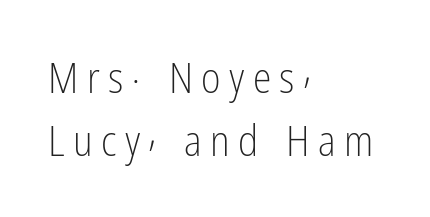
The image shows 42 px light, condensed sans-serif type, upright; set left-aligned, normal line spacing (1.5x), unusually wide letter spacing (+0.2 em), not underlined; low stroke contrast and a medium x-height.
